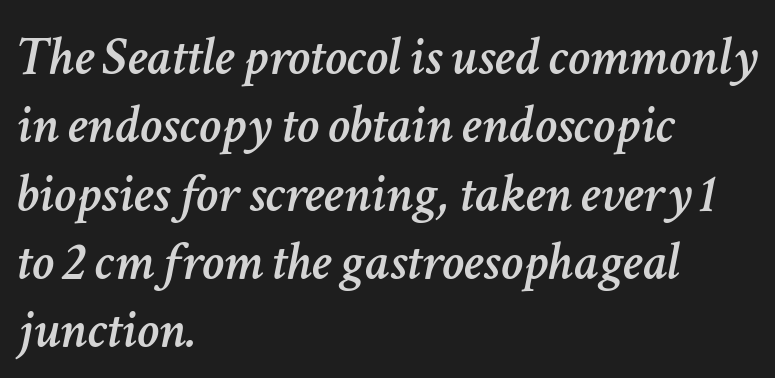
{"italic": "yes", "lean": "right", "slant_degrees": 11, "width": "normal", "stroke_contrast": "low", "x_height": "medium", "monospaced": "no", "underline": "no", "align": "left", "line_spacing_ratio": 1.22, "letter_spacing": "normal", "letter_spacing_em": 0.0, "glyph_px": 56}
